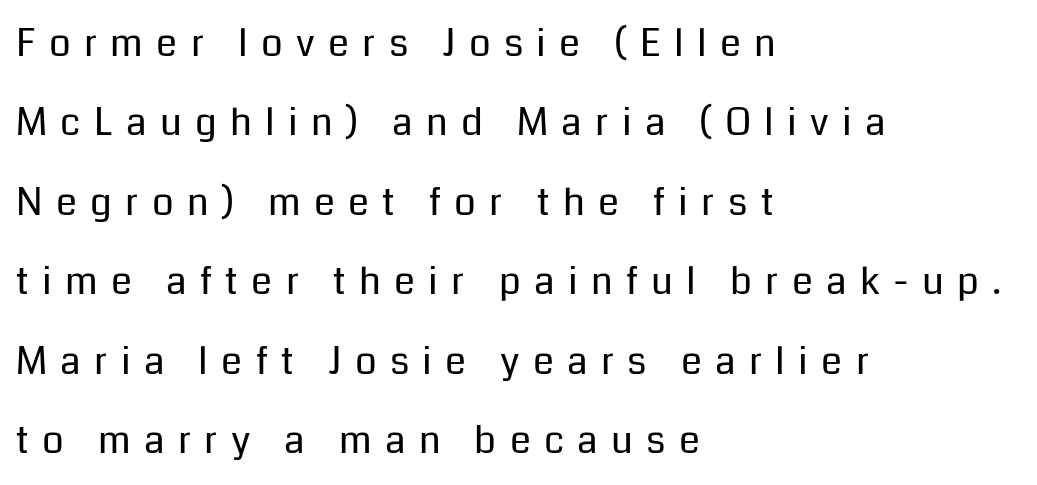
Q: Is the text bold? A: No.
Q: Is the text italic (slanted)? A: No, it is upright.
Q: Is the typeface a serif or a sans-serif typeface? A: Sans-serif.
Q: Is the text underlined? A: No.
Q: How is the paragraph aligned? A: Left-aligned.
Q: Is the spacing between letters normal or unusually wide? A: Unusually wide.
Q: Is the spacing between lines tight, normal or loose? A: Loose.
Q: Width (condensed, normal, or wide)? A: Normal.
Q: Stroke contrast? A: Low.
Q: x-height? A: Medium.
Q: Monospaced? A: No.
